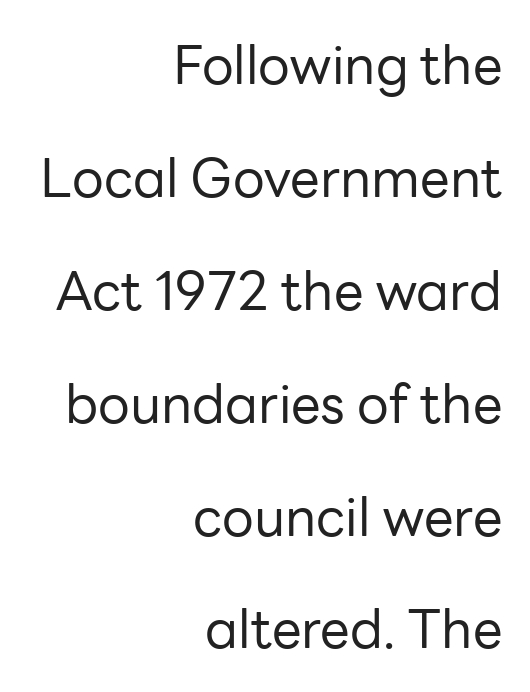
{"serif": "no", "italic": "no", "bold": "no", "weight": "regular", "width": "normal", "stroke_contrast": "low", "x_height": "medium", "monospaced": "no", "underline": "no", "align": "right", "line_spacing": "loose", "line_spacing_ratio": 2.13, "letter_spacing": "normal", "letter_spacing_em": 0.0, "glyph_px": 53}
